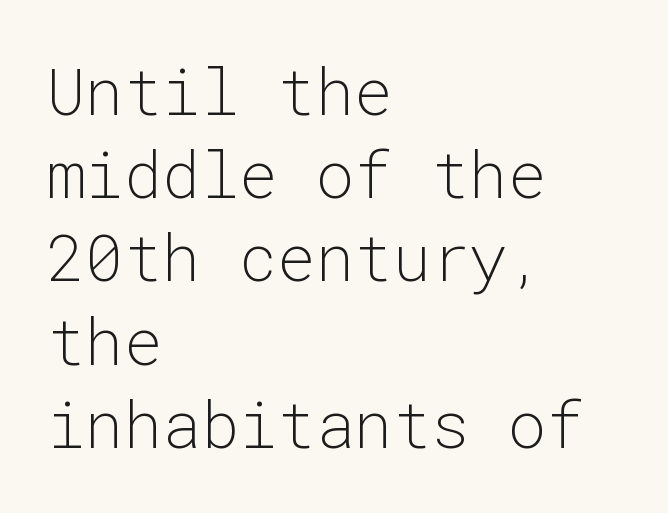
Visually the block forms a straight wall on the left and a jagged coastline on the right. This rendering employs a face without finishing strokes, i.e., a sans-serif. These glyphs show unthickened strokes, regular width or finer. Tracking value appears to be zero — textbook default spacing. Glance below the letters and you will spot only blank space. The specimen reads as upright at a glance.
